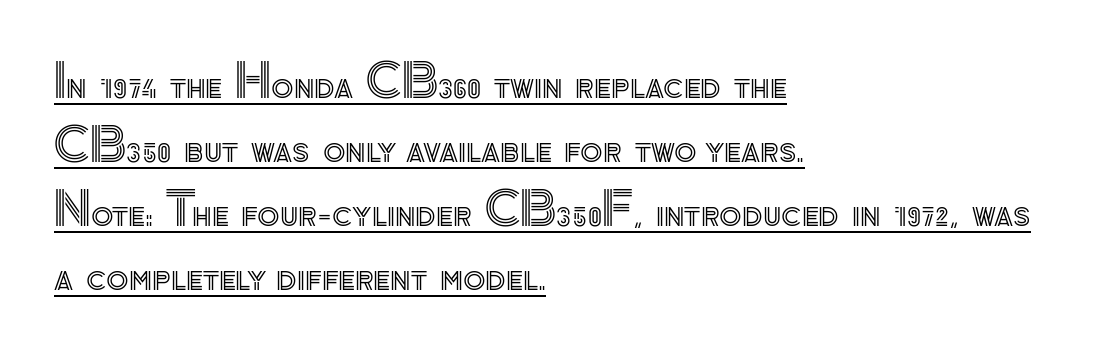
Regarding leading, the lines here are spaced in the standard way. Here the designer chose a conventional face with non-uniform glyph widths. Standard letterfit; no display-style spreading of the glyphs. Casual observation: everything's shoved over to the left.
